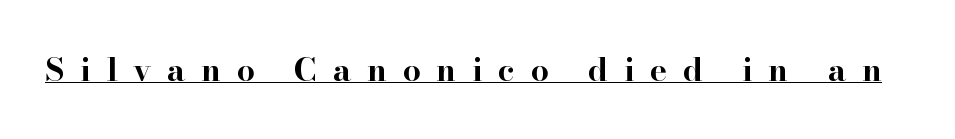
Q: Is the text bold? A: Yes.
Q: Is the text italic (slanted)? A: No, it is upright.
Q: Is the typeface a serif or a sans-serif typeface? A: Serif.
Q: Is the text underlined? A: Yes.
Q: Is the spacing between letters normal or unusually wide? A: Unusually wide.
Q: Width (condensed, normal, or wide)? A: Wide.
Q: Stroke contrast? A: High.
Q: x-height? A: Small.
Q: Monospaced? A: No.
